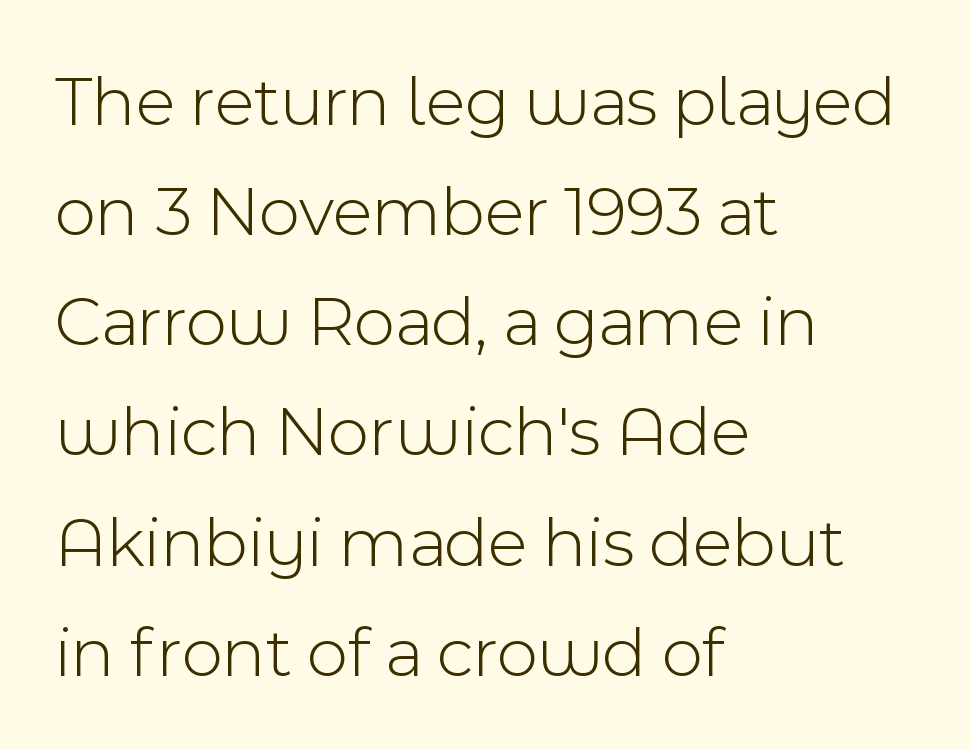
The image shows 72 px light sans-serif type, upright; set left-aligned, normal line spacing (1.53x), normal letter spacing, not underlined; a medium x-height.
